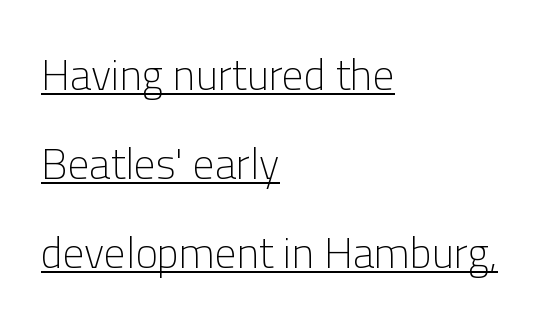
Q: Is the text bold? A: No.
Q: Is the text italic (slanted)? A: No, it is upright.
Q: Is the typeface a serif or a sans-serif typeface? A: Sans-serif.
Q: Is the text underlined? A: Yes.
Q: How is the paragraph aligned? A: Left-aligned.
Q: Is the spacing between letters normal or unusually wide? A: Normal.
Q: Is the spacing between lines tight, normal or loose? A: Loose.
Q: Width (condensed, normal, or wide)? A: Normal.
Q: Stroke contrast? A: Low.
Q: x-height? A: Medium.
Q: Monospaced? A: No.
